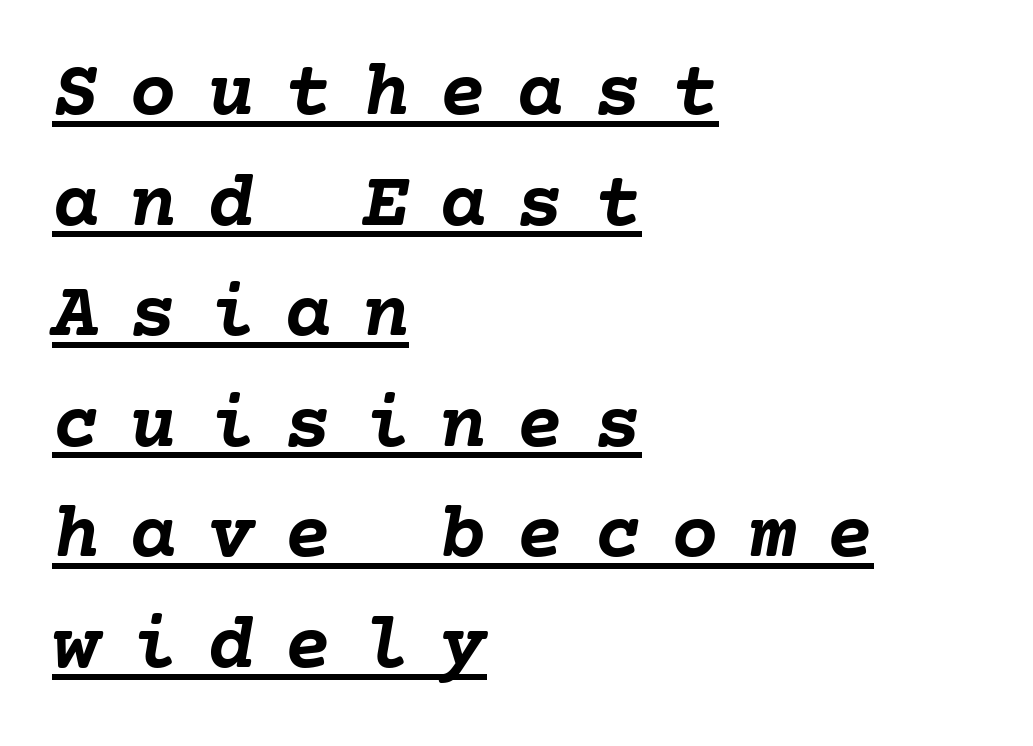
{"italic": "yes", "lean": "right", "slant_degrees": 10, "bold": "yes", "weight": "semibold", "width": "normal", "stroke_contrast": "low", "x_height": "medium", "underline": "yes", "align": "left", "line_spacing": "normal", "line_spacing_ratio": 1.4, "letter_spacing": "wide", "letter_spacing_em": 0.38, "glyph_px": 79}
